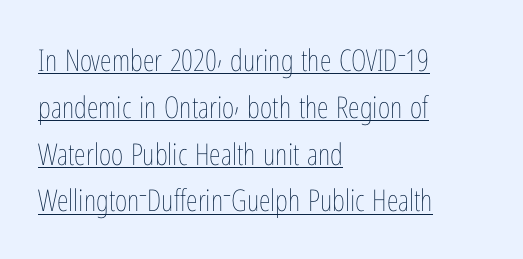
The image shows 30 px thin, condensed type, upright; set left-aligned, normal line spacing (1.56x), normal letter spacing, underlined; low stroke contrast and a medium x-height.
